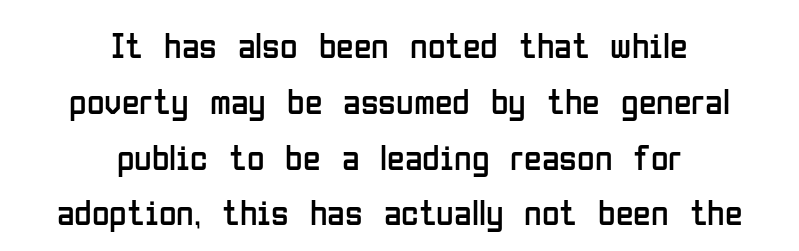
Q: Is the text bold? A: No.
Q: Is the text italic (slanted)? A: No, it is upright.
Q: Is the typeface a serif or a sans-serif typeface? A: Sans-serif.
Q: Is the text underlined? A: No.
Q: How is the paragraph aligned? A: Centered.
Q: Is the spacing between letters normal or unusually wide? A: Normal.
Q: Is the spacing between lines tight, normal or loose? A: Normal.
Q: Width (condensed, normal, or wide)? A: Condensed.
Q: Stroke contrast? A: Low.
Q: x-height? A: Medium.
Q: Monospaced? A: No.
